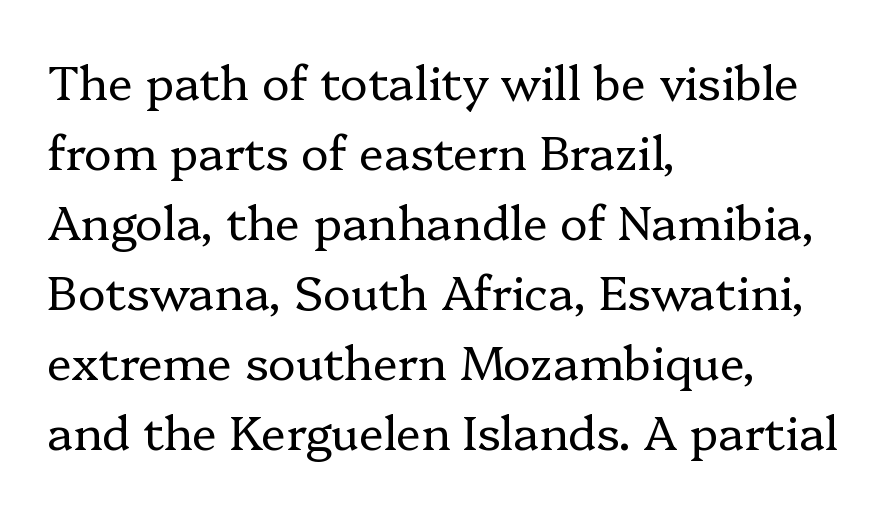
The image shows 47 px regular-weight serif type, upright; set left-aligned, normal line spacing (1.49x), normal letter spacing, not underlined; low stroke contrast and a medium x-height.
